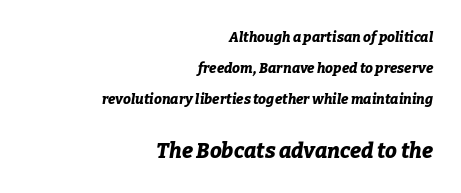
Check the space under the baseline: it is left empty. Characters are canted at an angle relative to the baseline's perpendicular. Caption: upper text group reduced, lower text group enlarged. Between one letter and the next there's only the usual sliver of space.
